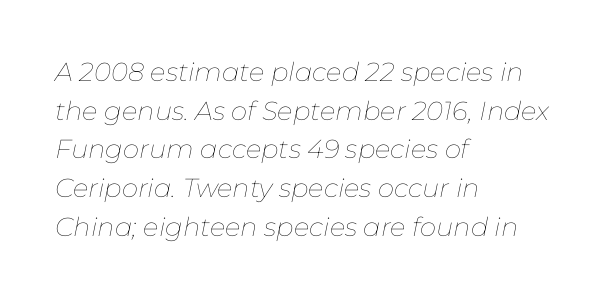
Q: Is the text bold? A: No.
Q: Is the text italic (slanted)? A: Yes, it leans right by about 11 degrees.
Q: Is the text underlined? A: No.
Q: How is the paragraph aligned? A: Left-aligned.
Q: Is the spacing between letters normal or unusually wide? A: Normal.
Q: Is the spacing between lines tight, normal or loose? A: Normal.
